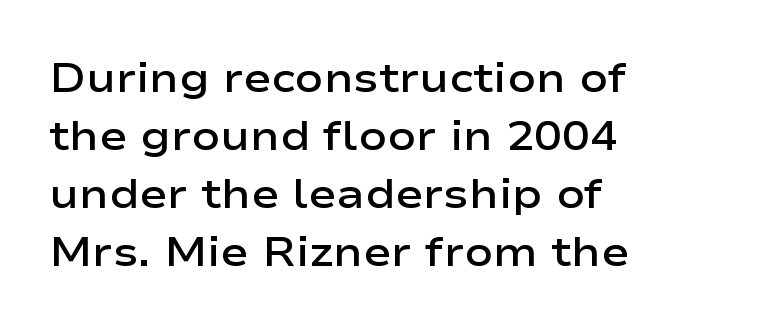
The image shows 42 px semibold, wide sans-serif type, upright; set left-aligned, normal line spacing (1.38x), normal letter spacing, not underlined; low stroke contrast and a medium x-height.
